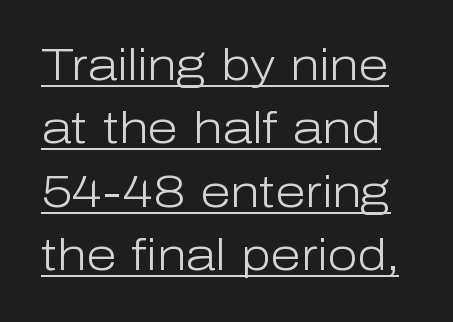
{"serif": "no", "italic": "no", "bold": "no", "weight": "light", "width": "normal", "stroke_contrast": "low", "x_height": "medium", "monospaced": "no", "underline": "yes", "line_spacing": "normal", "line_spacing_ratio": 1.44, "letter_spacing": "normal", "letter_spacing_em": 0.0, "glyph_px": 44}
